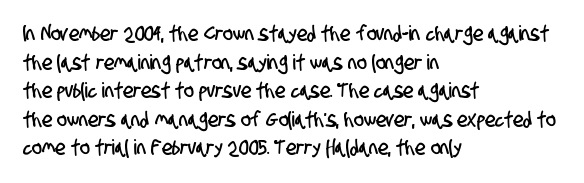
If you drew a ruler down the left edge, every line would touch it. Lines of text with bare space underneath. Regarding leading, the lines here are spaced in the standard way. Standard letterfit; no display-style spreading of the glyphs.
